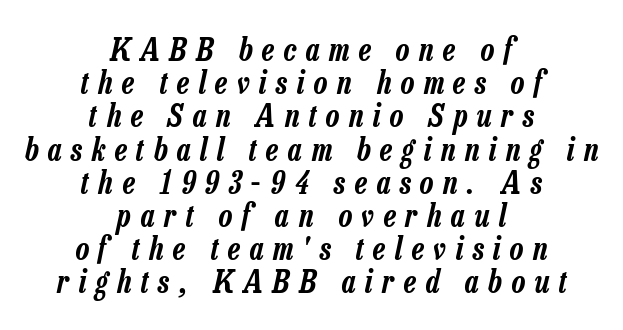
The image shows 31 px condensed type, italic (leaning right); set centered, tight line spacing (1.07x), unusually wide letter spacing (+0.31 em), not underlined; low stroke contrast and a medium x-height.
